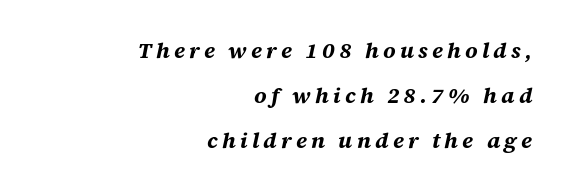
{"italic": "yes", "lean": "right", "slant_degrees": 12, "bold": "yes", "underline": "no", "align": "right", "line_spacing": "loose", "line_spacing_ratio": 2.05, "glyph_px": 22}
